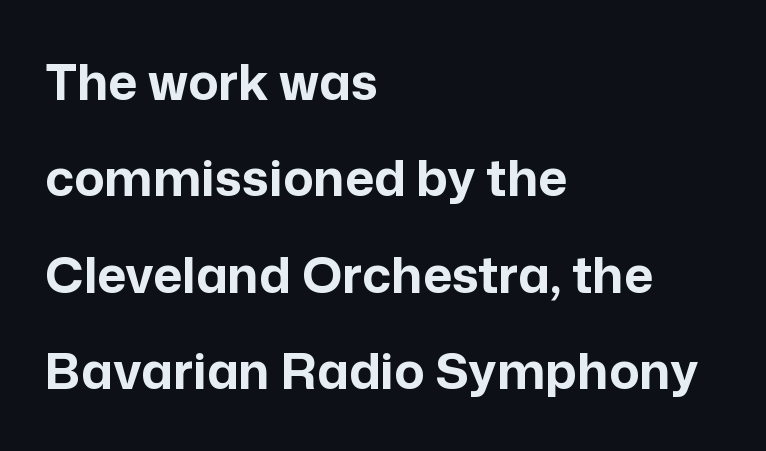
The image shows 50 px bold sans-serif type, upright; set left-aligned, loose line spacing (1.93x), normal letter spacing, not underlined; low stroke contrast and a medium x-height.
